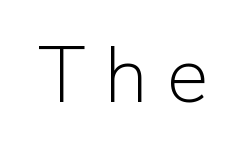
{"serif": "no", "italic": "no", "bold": "no", "weight": "light", "width": "normal", "stroke_contrast": "low", "x_height": "medium", "monospaced": "no", "underline": "no", "letter_spacing": "wide", "letter_spacing_em": 0.25, "glyph_px": 79}
